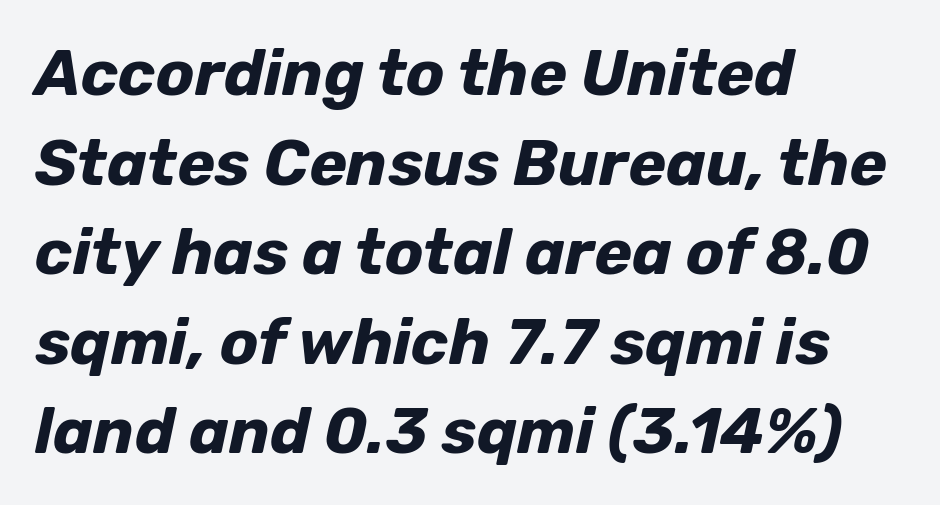
Q: Is the text bold? A: Yes.
Q: Is the text italic (slanted)? A: Yes, it leans right by about 12 degrees.
Q: Is the text underlined? A: No.
Q: How is the paragraph aligned? A: Left-aligned.
Q: Is the spacing between letters normal or unusually wide? A: Normal.
Q: Is the spacing between lines tight, normal or loose? A: Normal.
Q: Width (condensed, normal, or wide)? A: Normal.
Q: Stroke contrast? A: Low.
Q: x-height? A: Medium.
Q: Monospaced? A: No.
